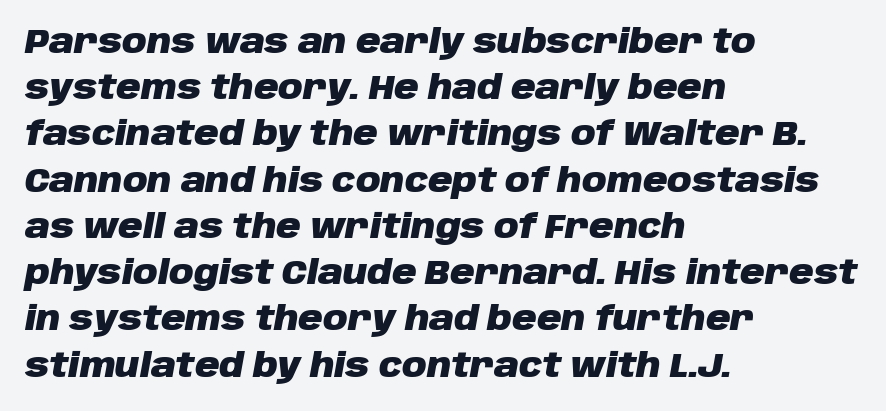
{"italic": "yes", "lean": "right", "slant_degrees": 10, "bold": "yes", "weight": "heavy", "width": "normal", "stroke_contrast": "low", "x_height": "large", "monospaced": "no", "underline": "no", "align": "left", "line_spacing": "normal", "line_spacing_ratio": 1.36, "letter_spacing": "normal", "letter_spacing_em": 0.0, "glyph_px": 34}
